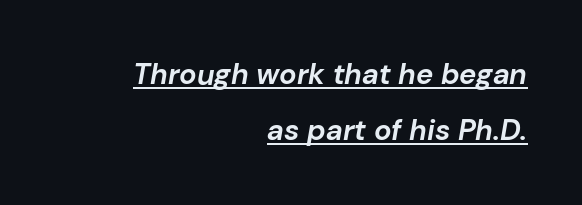
{"italic": "yes", "lean": "right", "slant_degrees": 10, "bold": "yes", "weight": "bold", "width": "normal", "stroke_contrast": "low", "x_height": "medium", "monospaced": "no", "underline": "yes", "align": "right", "line_spacing": "loose", "line_spacing_ratio": 1.94, "letter_spacing": "normal", "letter_spacing_em": 0.0, "glyph_px": 29}
